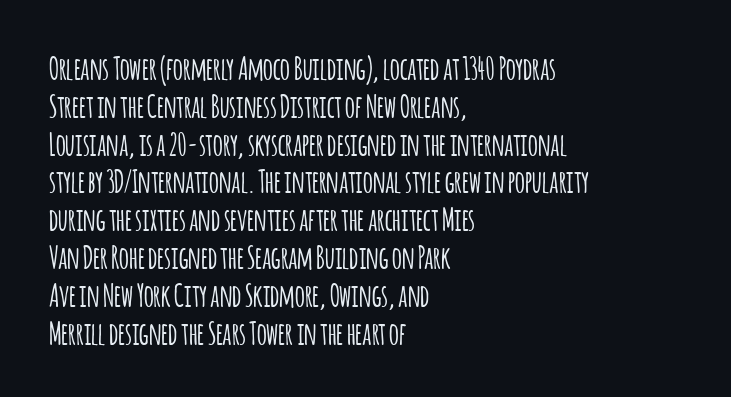
{"serif": "no", "italic": "no", "width": "condensed", "stroke_contrast": "low", "x_height": "large", "monospaced": "no", "underline": "no", "align": "left", "line_spacing_ratio": 1.22, "letter_spacing": "normal", "letter_spacing_em": 0.0, "glyph_px": 31}
